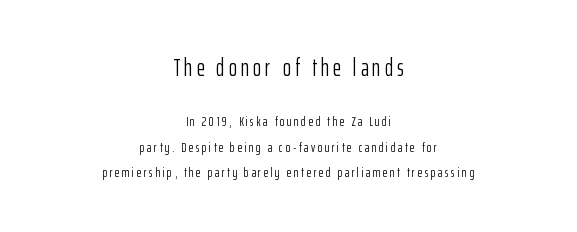
{"italic": "no", "bold": "no", "underline": "no", "align": "center", "line_spacing_ratio": 1.8, "larger_block": "first", "size_ratio": 1.71, "glyph_px": 24}
